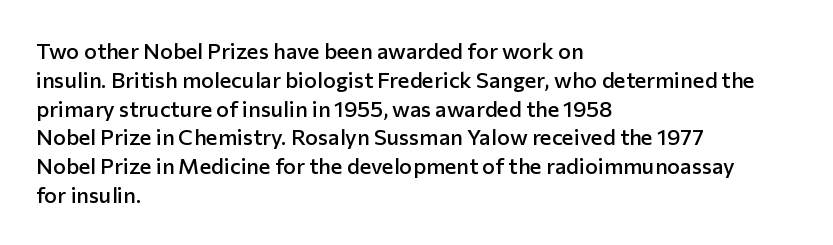
The image shows 22 px text type, upright; set left-aligned, normal line spacing (1.31x), normal letter spacing, not underlined.
